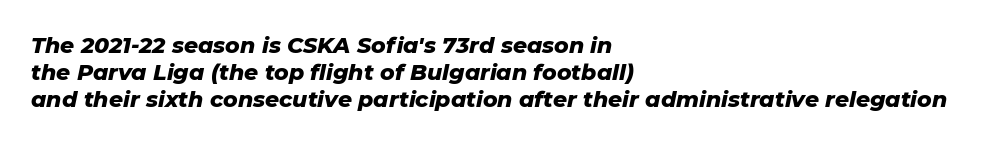
Every character sits at an angle, as italics do. This sample uses plain, unmodified letter spacing. Heavy, bold letterforms. A bare baseline throughout the passage.
